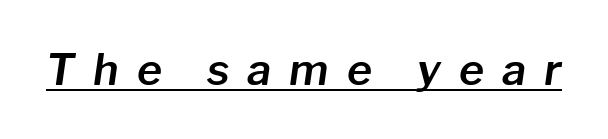
The words here are underlined. Spacing verdict: proportional, widths tailored to each character. Display-style spreading of the glyphs; the letterfit is very open. Posture: slanted.
